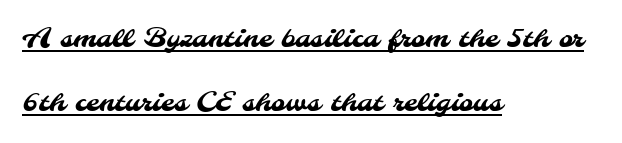
{"underline": "yes", "align": "left", "line_spacing": "loose", "line_spacing_ratio": 2.36, "letter_spacing": "normal", "letter_spacing_em": 0.0, "glyph_px": 27}
